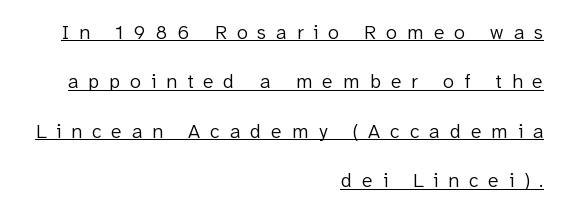
Q: Is the text bold? A: No.
Q: Is the text italic (slanted)? A: No, it is upright.
Q: Is the text underlined? A: Yes.
Q: How is the paragraph aligned? A: Right-aligned.
Q: Is the spacing between letters normal or unusually wide? A: Unusually wide.
Q: Is the spacing between lines tight, normal or loose? A: Loose.
